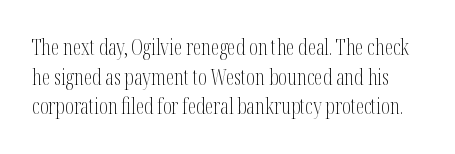
A typesetter would call this leading conventional body-copy spacing. In terms of letterspacing, this is plain default setting. Upright lettering throughout. The area under the type is left untouched. Bold? No — there's no thickening of the strokes.
